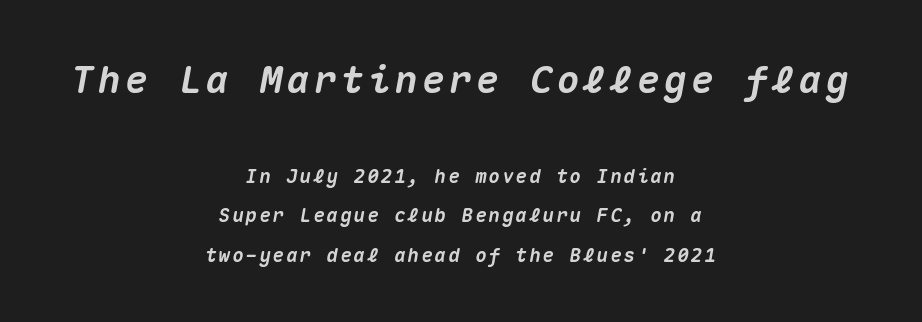
The image shows 38 px heavy type, italic (leaning right), monospaced; set centered, loose line spacing (2.07x), not underlined; the first (top) block is 2.0x larger; medium stroke contrast and a medium x-height.
